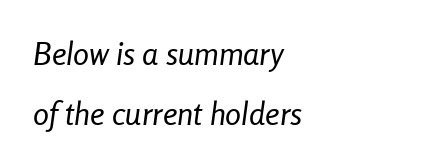
The image shows 32 px regular-weight, condensed type, italic (leaning right); set left-aligned, line spacing 1.89x, normal letter spacing, not underlined; low stroke contrast and a medium x-height.
